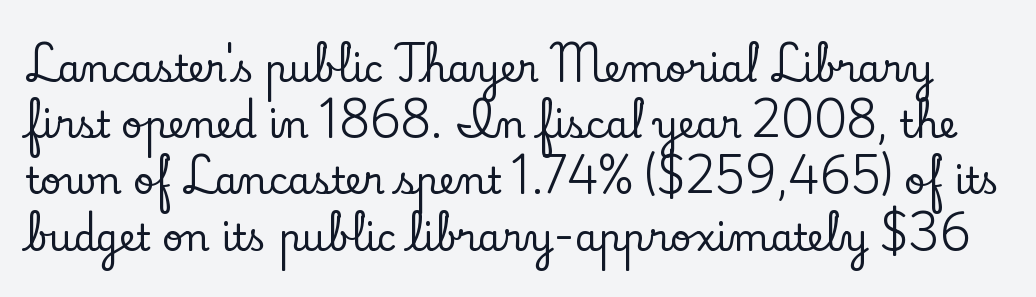
{"serif": "yes", "italic": "no", "width": "normal", "stroke_contrast": "low", "x_height": "small", "monospaced": "no", "underline": "no", "line_spacing": "normal", "line_spacing_ratio": 1.52, "letter_spacing": "normal", "letter_spacing_em": 0.0, "glyph_px": 37}
